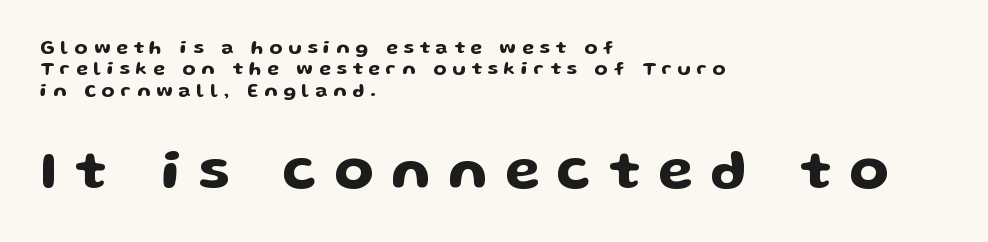
Q: Is the text italic (slanted)? A: No, it is upright.
Q: Is the typeface a serif or a sans-serif typeface? A: Sans-serif.
Q: Is the text underlined? A: No.
Q: How is the paragraph aligned? A: Left-aligned.
Q: Is the spacing between letters normal or unusually wide? A: Unusually wide.
Q: Is the spacing between lines tight, normal or loose? A: Tight.
Q: Which block of text is set in a larger size, the first (top) or the second (bottom)? A: The second (bottom) one.
Q: Width (condensed, normal, or wide)? A: Wide.
Q: Stroke contrast? A: Low.
Q: x-height? A: Medium.
Q: Monospaced? A: No.
